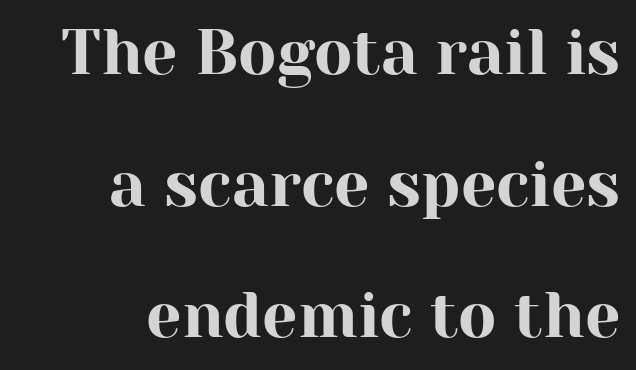
Q: Is the text italic (slanted)? A: No, it is upright.
Q: Is the typeface a serif or a sans-serif typeface? A: Serif.
Q: Is the text underlined? A: No.
Q: How is the paragraph aligned? A: Right-aligned.
Q: Is the spacing between letters normal or unusually wide? A: Normal.
Q: Is the spacing between lines tight, normal or loose? A: Loose.
Q: Width (condensed, normal, or wide)? A: Normal.
Q: Stroke contrast? A: High.
Q: x-height? A: Medium.
Q: Monospaced? A: No.
